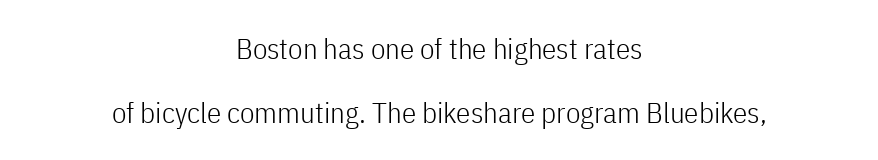
{"serif": "no", "italic": "no", "bold": "no", "weight": "light", "width": "condensed", "stroke_contrast": "low", "x_height": "medium", "monospaced": "no", "underline": "no", "align": "center", "line_spacing": "loose", "line_spacing_ratio": 2.2, "letter_spacing": "normal", "letter_spacing_em": 0.0, "glyph_px": 29}
